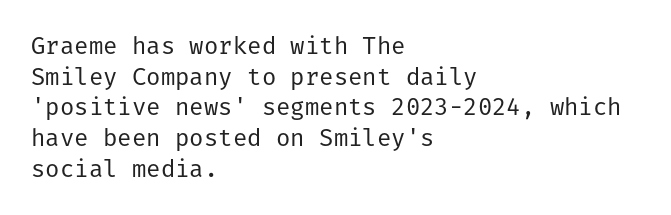
{"italic": "no", "bold": "no", "underline": "no", "align": "left", "line_spacing": "normal", "line_spacing_ratio": 1.28, "letter_spacing": "normal", "letter_spacing_em": 0.0, "glyph_px": 24}
